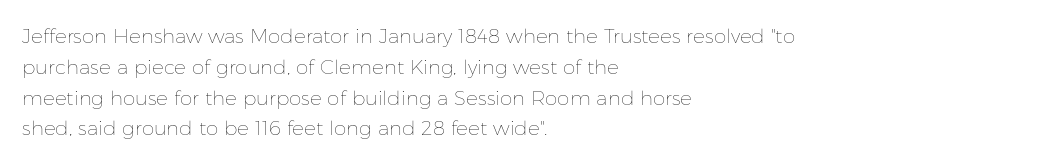
Unmarked baselines from the first word to the last. Between one letter and the next there's only the usual sliver of space. Left-aligned paragraph, ragged on the right. Compared with typical paragraphs, the rows here are spaced about the same. It's the straight-up-and-down kind of type.
